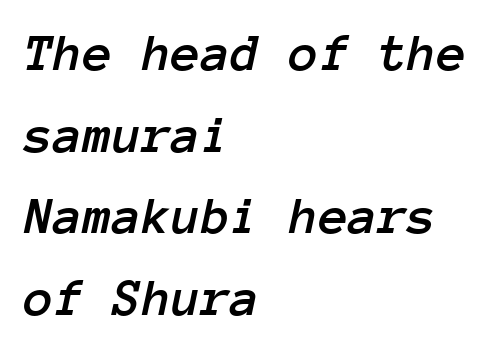
The image shows 54 px text type, italic (leaning right), monospaced; set left-aligned, normal line spacing (1.51x), normal letter spacing, not underlined; low stroke contrast and a medium x-height.
